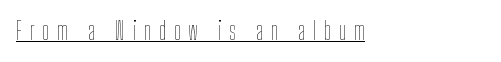
{"italic": "no", "bold": "no", "underline": "yes", "align": "left", "letter_spacing": "wide", "letter_spacing_em": 0.33, "glyph_px": 24}
